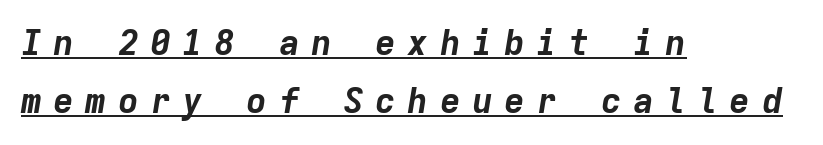
{"italic": "yes", "lean": "right", "slant_degrees": 9, "bold": "yes", "weight": "bold", "width": "normal", "stroke_contrast": "low", "x_height": "medium", "monospaced": "yes", "underline": "yes", "align": "left", "line_spacing": "normal", "line_spacing_ratio": 1.66, "letter_spacing": "wide", "letter_spacing_em": 0.32, "glyph_px": 35}
